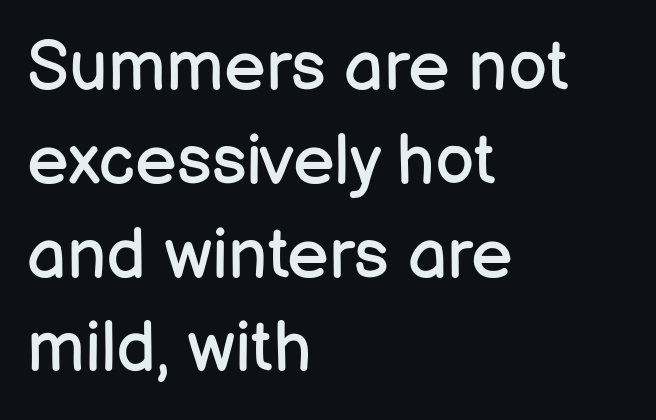
Q: Is the text bold? A: No.
Q: Is the text italic (slanted)? A: No, it is upright.
Q: Is the typeface a serif or a sans-serif typeface? A: Sans-serif.
Q: Is the text underlined? A: No.
Q: How is the paragraph aligned? A: Left-aligned.
Q: Is the spacing between letters normal or unusually wide? A: Normal.
Q: Is the spacing between lines tight, normal or loose? A: Normal.
Q: Width (condensed, normal, or wide)? A: Normal.
Q: Stroke contrast? A: Low.
Q: x-height? A: Medium.
Q: Monospaced? A: No.
